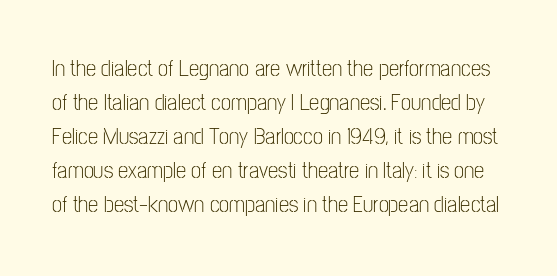
The image shows 23 px text type, upright; set normal line spacing (1.48x), normal letter spacing, not underlined.
